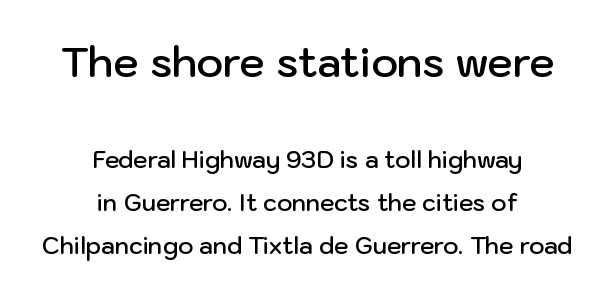
Beneath every word, the page is bare. This is roman type, the default non-slanted kind. Look at the bottom of the vertical strokes: they stop flat, with no serifs. This rendering uses center alignment, leaving both contours irregular but symmetric. Honestly, the letter spacing is just normal — you wouldn't notice it. The initial chunk of copy outweighs the following chunk in type size.
